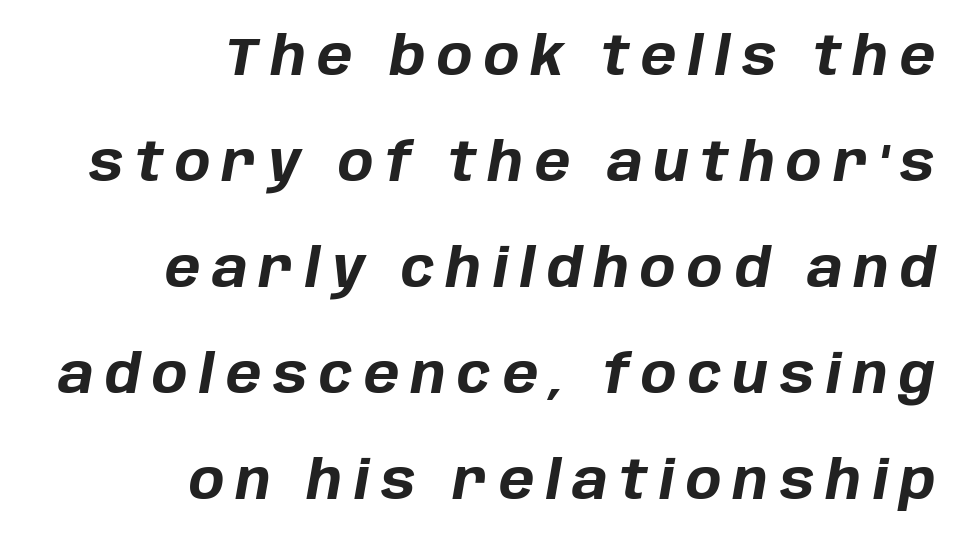
Note the varied advance widths — an 'i' is clearly narrower than an 'm'. How are the letters spaced? Widely, with obvious added tracking. The passage shown leans; its letterforms are oblique. Weight: bold.
